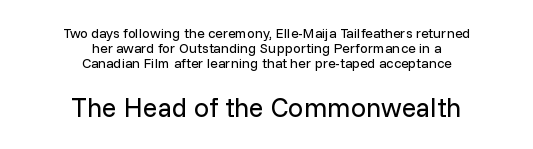
Q: Is the text bold? A: No.
Q: Is the text italic (slanted)? A: No, it is upright.
Q: Is the text underlined? A: No.
Q: How is the paragraph aligned? A: Centered.
Q: Is the spacing between letters normal or unusually wide? A: Normal.
Q: Is the spacing between lines tight, normal or loose? A: Tight.
Q: Which block of text is set in a larger size, the first (top) or the second (bottom)? A: The second (bottom) one.
